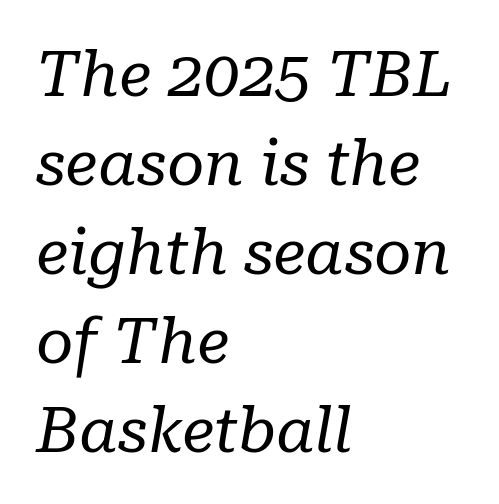
{"serif": "yes", "italic": "yes", "lean": "right", "slant_degrees": 10, "bold": "no", "weight": "regular", "width": "normal", "stroke_contrast": "low", "x_height": "medium", "monospaced": "no", "underline": "no", "align": "left", "line_spacing": "normal", "line_spacing_ratio": 1.39, "letter_spacing": "normal", "letter_spacing_em": 0.0, "glyph_px": 64}
